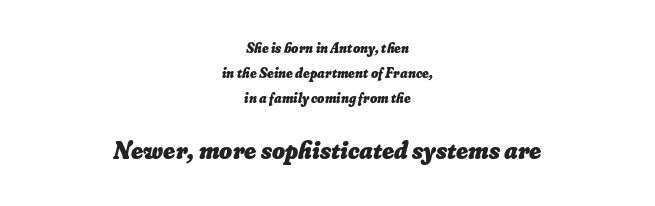
Chunky letters — that's bold for sure. The setting favours the middle, as headings and verse often do. Underline: absent. The letters in the lower block stand taller than those in the block above. Caption: standard tracking, unaltered.
